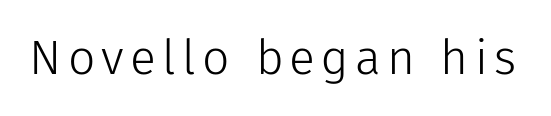
{"serif": "no", "italic": "no", "bold": "no", "weight": "light", "width": "normal", "stroke_contrast": "low", "x_height": "medium", "monospaced": "no", "underline": "no", "glyph_px": 48}
